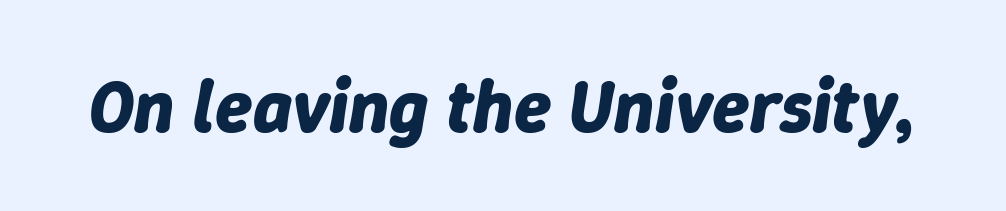
Chunky letters — that's bold for sure. You could not count columns in this text — the font is proportionally spaced. Plain, unruled lines of type. The axis of the letterforms is tilted away from vertical. Short note: letters normally spaced.
